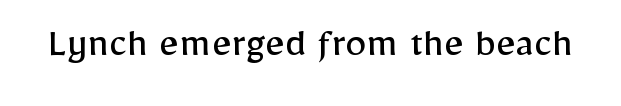
The image shows 43 px regular-weight sans-serif type, upright; set normal letter spacing, not underlined; low stroke contrast and a medium x-height.
